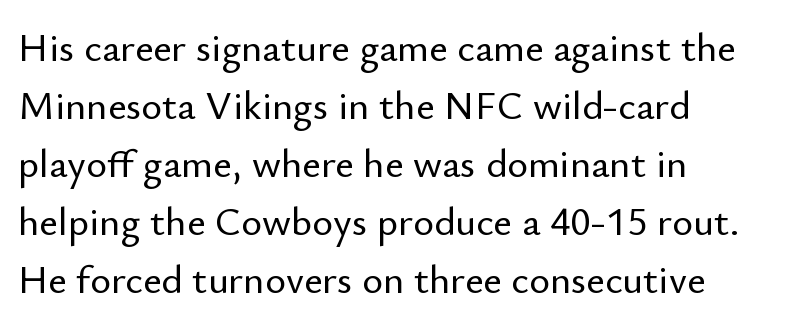
The letters stand straight up with perfectly vertical stems. The passage shown has conventional tracking throughout. The designer went with a sans here, leaving each stem footless. Just letters on the line, the space beneath them empty. The lines in this sample share a left origin and differ only in where they stop. Vertical spacing — default.
